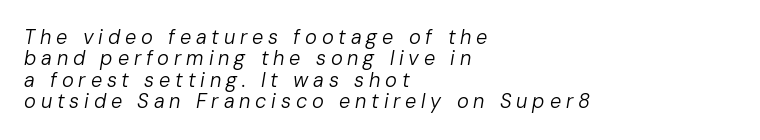
{"italic": "yes", "lean": "right", "slant_degrees": 10, "bold": "no", "underline": "no", "align": "left", "line_spacing": "tight", "line_spacing_ratio": 1.07, "letter_spacing": "wide", "letter_spacing_em": 0.24, "glyph_px": 20}
